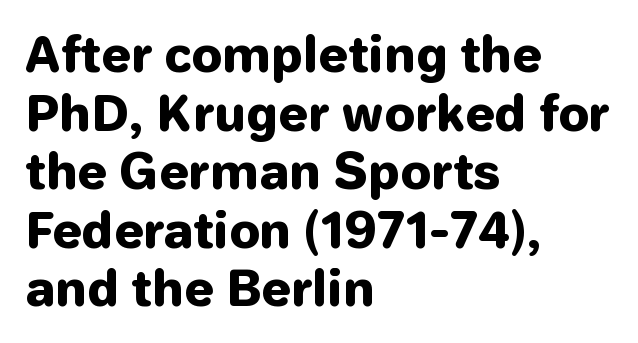
The image shows 48 px heavy sans-serif type, upright; set left-aligned, line spacing 1.22x, normal letter spacing, not underlined; low stroke contrast and a medium x-height.
